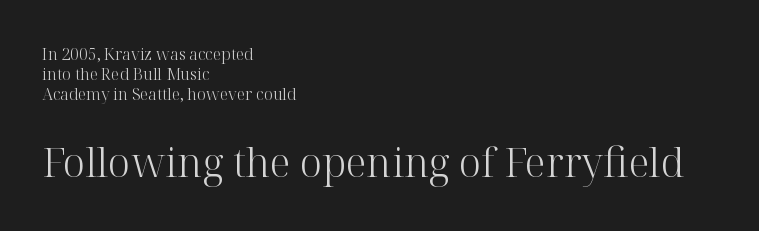
The image shows 40 px light serif type, upright; set left-aligned, normal line spacing (1.25x), normal letter spacing, not underlined; the second (bottom) block is 2.5x larger; high stroke contrast and a medium x-height.
